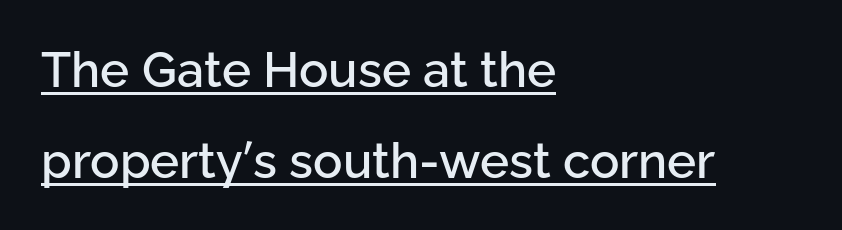
{"serif": "no", "italic": "no", "width": "normal", "stroke_contrast": "low", "x_height": "medium", "monospaced": "no", "underline": "yes", "align": "left", "line_spacing_ratio": 1.85, "letter_spacing": "normal", "letter_spacing_em": 0.0, "glyph_px": 49}
